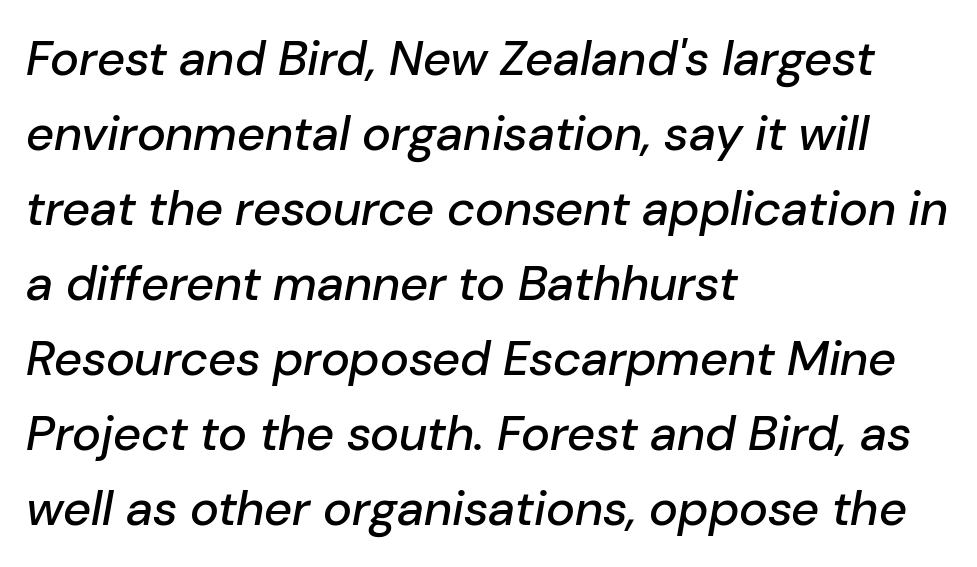
Successive baselines arrive at the customary interval. Anything drawn beneath the words? Only blank space. Do the characters align in a grid? No, the font is proportional. Is the type slanted? Yes — the strokes lean at a clear angle. Which margin do the lines hug? The left one — the right edge is uneven.
